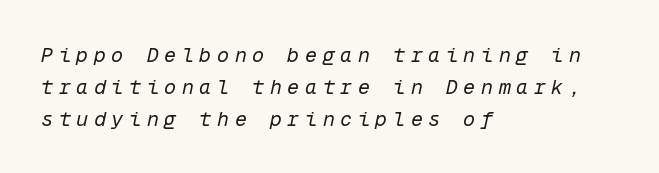
Q: Is the text bold? A: No.
Q: Is the text italic (slanted)? A: Yes, it leans right by about 12 degrees.
Q: Is the text underlined? A: No.
Q: How is the paragraph aligned? A: Left-aligned.
Q: Is the spacing between letters normal or unusually wide? A: Unusually wide.
Q: Is the spacing between lines tight, normal or loose? A: Normal.
